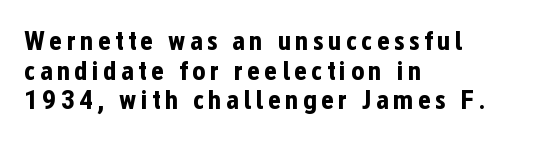
Q: Is the text bold? A: Yes.
Q: Is the text italic (slanted)? A: No, it is upright.
Q: Is the typeface a serif or a sans-serif typeface? A: Sans-serif.
Q: Is the text underlined? A: No.
Q: How is the paragraph aligned? A: Left-aligned.
Q: Is the spacing between lines tight, normal or loose? A: Tight.
Q: Width (condensed, normal, or wide)? A: Condensed.
Q: Stroke contrast? A: Low.
Q: x-height? A: Medium.
Q: Monospaced? A: No.
